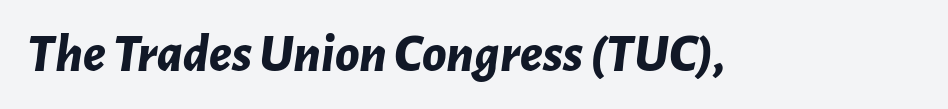
The image shows 55 px bold type, italic (leaning right); set normal letter spacing, not underlined; low stroke contrast and a medium x-height.
